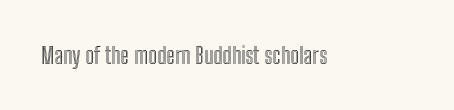
Each word holds together tightly as a unit, with standard inter-letter gaps. Posture: upright roman. The specimen omits any rule beneath the text block's lines.
